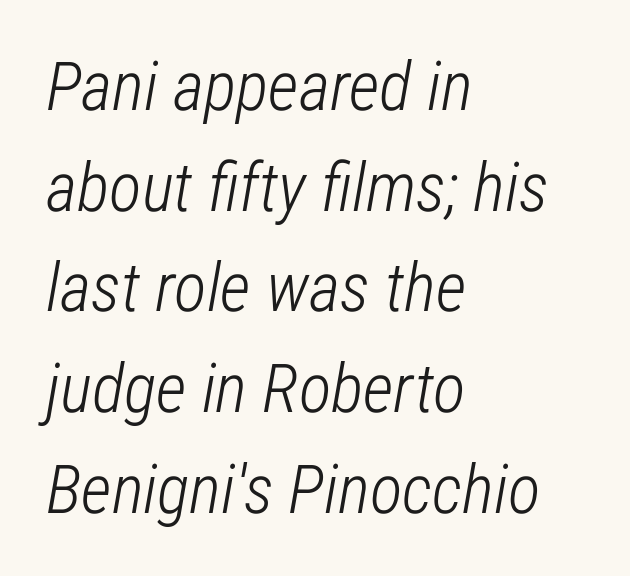
Q: Is the text bold? A: No.
Q: Is the text italic (slanted)? A: Yes, it leans right by about 12 degrees.
Q: Is the text underlined? A: No.
Q: How is the paragraph aligned? A: Left-aligned.
Q: Is the spacing between letters normal or unusually wide? A: Normal.
Q: Is the spacing between lines tight, normal or loose? A: Normal.
Q: Width (condensed, normal, or wide)? A: Condensed.
Q: Stroke contrast? A: Low.
Q: x-height? A: Medium.
Q: Monospaced? A: No.
